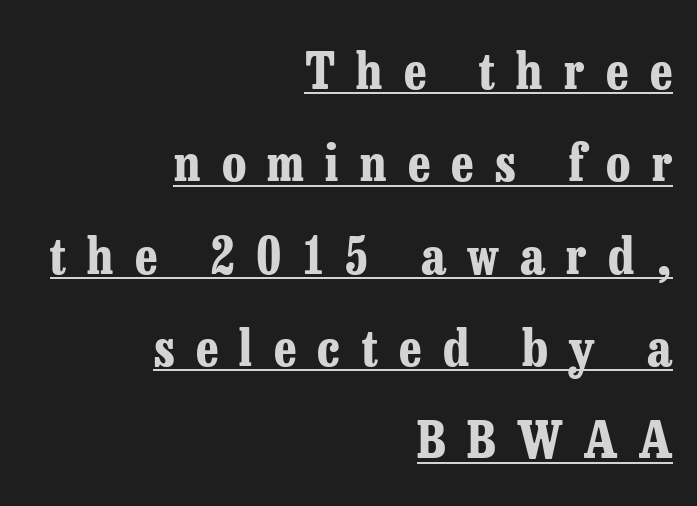
The image shows 51 px bold, condensed serif type, upright; set right-aligned, line spacing 1.81x, unusually wide letter spacing (+0.42 em), underlined; low stroke contrast and a medium x-height.
